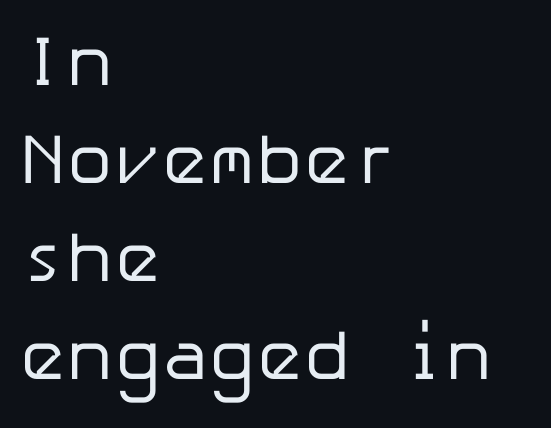
Q: Is the text bold? A: No.
Q: Is the text italic (slanted)? A: No, it is upright.
Q: Is the typeface a serif or a sans-serif typeface? A: Sans-serif.
Q: Is the text underlined? A: No.
Q: How is the paragraph aligned? A: Left-aligned.
Q: Is the spacing between letters normal or unusually wide? A: Normal.
Q: Is the spacing between lines tight, normal or loose? A: Normal.
Q: Width (condensed, normal, or wide)? A: Normal.
Q: Stroke contrast? A: Low.
Q: x-height? A: Medium.
